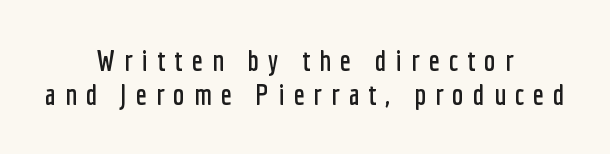
The image shows 29 px condensed sans-serif type, upright; set centered, line spacing 1.16x, unusually wide letter spacing (+0.31 em), not underlined; low stroke contrast and a medium x-height.
